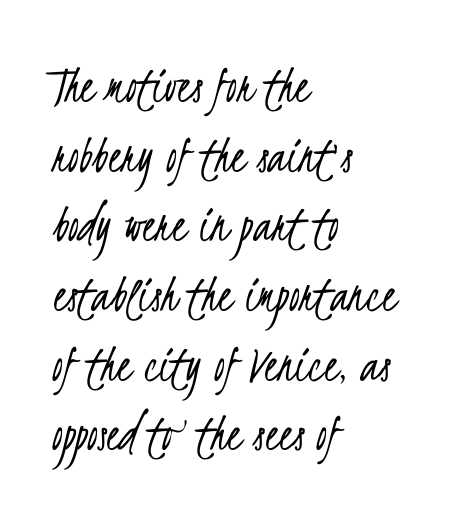
{"serif": "no", "bold": "no", "weight": "light", "width": "condensed", "stroke_contrast": "low", "x_height": "small", "monospaced": "no", "underline": "no", "align": "left", "line_spacing": "normal", "line_spacing_ratio": 1.29, "letter_spacing": "normal", "letter_spacing_em": 0.0, "glyph_px": 54}
